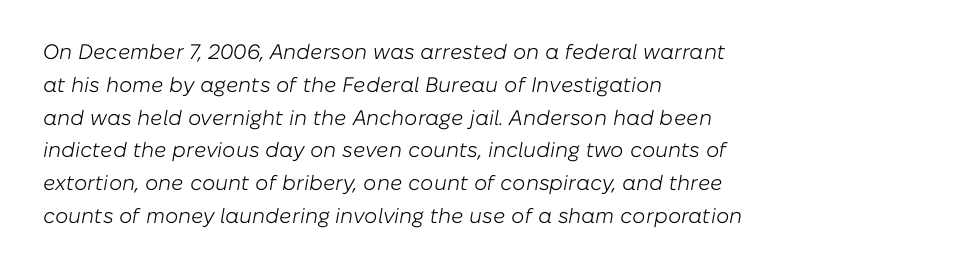
{"italic": "yes", "lean": "right", "slant_degrees": 10, "bold": "no", "underline": "no", "align": "left", "line_spacing": "normal", "line_spacing_ratio": 1.56, "letter_spacing": "normal", "letter_spacing_em": 0.0, "glyph_px": 21}
